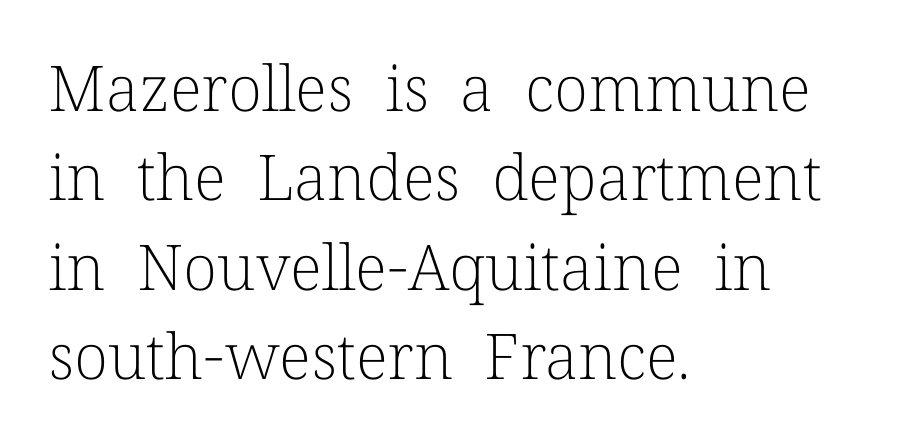
{"serif": "yes", "italic": "no", "bold": "no", "weight": "light", "width": "normal", "stroke_contrast": "low", "x_height": "medium", "monospaced": "no", "underline": "no", "align": "left", "line_spacing": "normal", "line_spacing_ratio": 1.42, "letter_spacing": "normal", "letter_spacing_em": 0.0, "glyph_px": 63}
